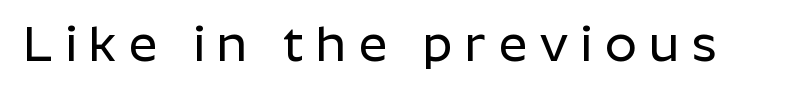
The image shows 50 px sans-serif type, upright; set unusually wide letter spacing (+0.25 em), not underlined; low stroke contrast and a medium x-height.
